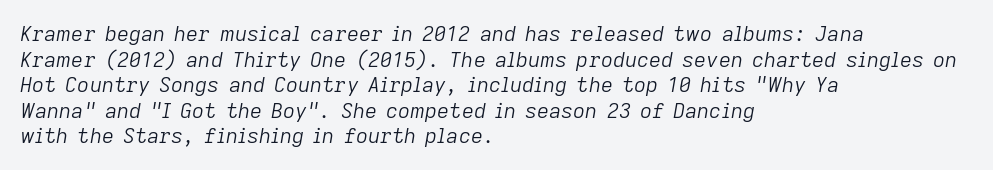
The image shows 21 px text type, italic (leaning right); set left-aligned, line spacing 1.22x, normal letter spacing, not underlined.
